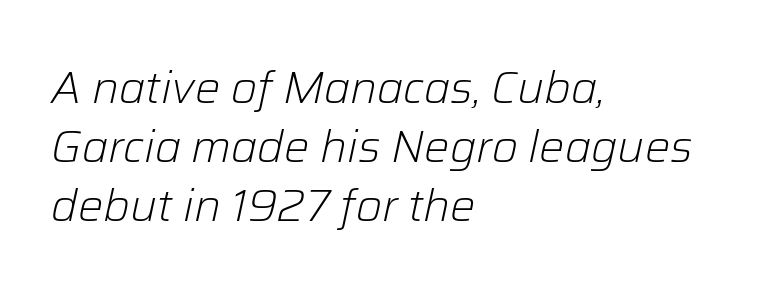
The image shows 45 px light type, italic (leaning right); set left-aligned, normal line spacing (1.31x), normal letter spacing, not underlined; low stroke contrast and a medium x-height.
